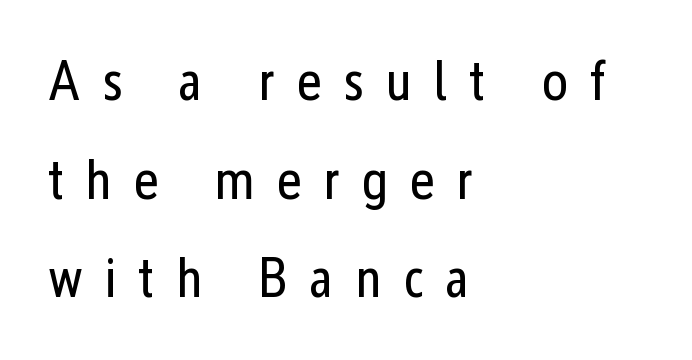
{"serif": "no", "italic": "no", "bold": "no", "weight": "regular", "width": "condensed", "stroke_contrast": "low", "x_height": "medium", "monospaced": "no", "underline": "no", "align": "left", "line_spacing_ratio": 1.76, "letter_spacing": "wide", "letter_spacing_em": 0.38, "glyph_px": 56}
